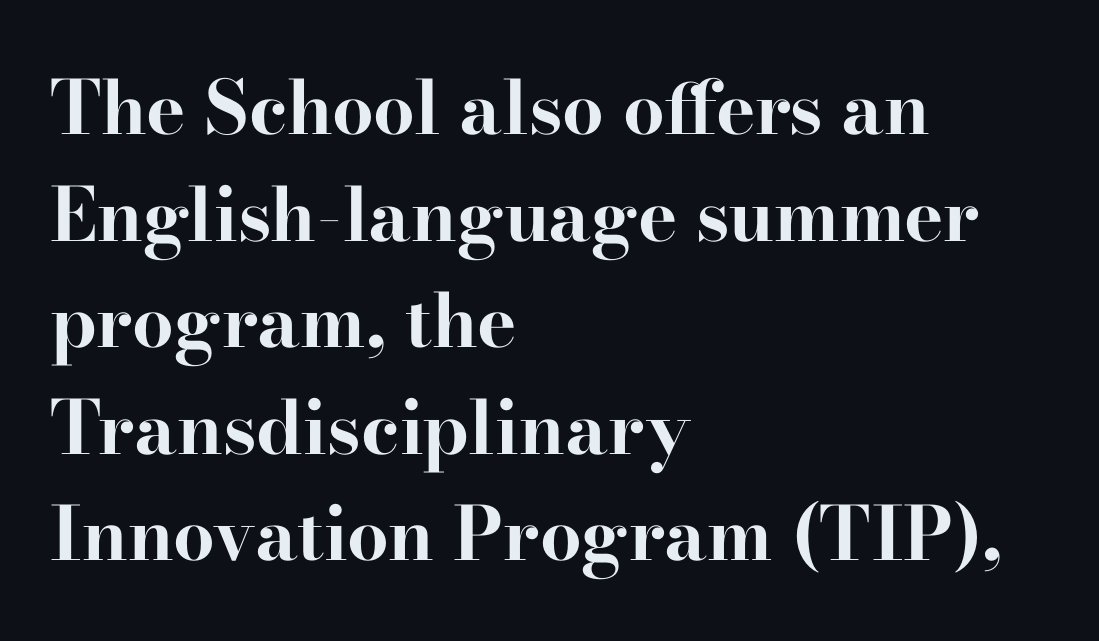
Glance below the letters and you will spot only blank space. Think of a printed novel: that variable character pitch is what you see here. Is there much room between lines? A standard amount, neither cramped nor airy. Every stem runs plumb, perpendicular to the baseline. Where is the straight margin? On the left.
